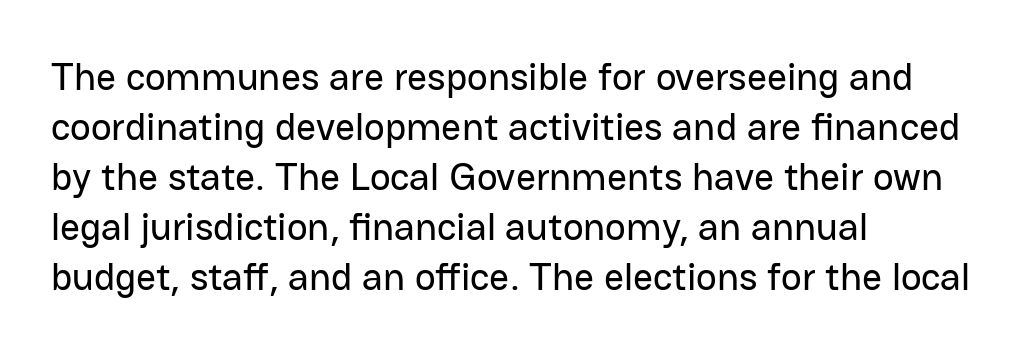
Q: Is the text italic (slanted)? A: No, it is upright.
Q: Is the typeface a serif or a sans-serif typeface? A: Sans-serif.
Q: Is the text underlined? A: No.
Q: How is the paragraph aligned? A: Left-aligned.
Q: Is the spacing between letters normal or unusually wide? A: Normal.
Q: Is the spacing between lines tight, normal or loose? A: Normal.
Q: Width (condensed, normal, or wide)? A: Normal.
Q: Stroke contrast? A: Low.
Q: x-height? A: Medium.
Q: Monospaced? A: No.
